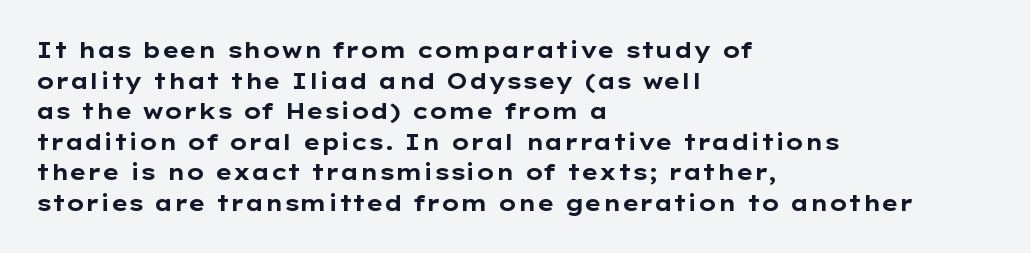
Q: Is the text bold? A: Yes.
Q: Is the text italic (slanted)? A: No, it is upright.
Q: Is the text underlined? A: No.
Q: How is the paragraph aligned? A: Left-aligned.
Q: Is the spacing between letters normal or unusually wide? A: Normal.
Q: Is the spacing between lines tight, normal or loose? A: Normal.
